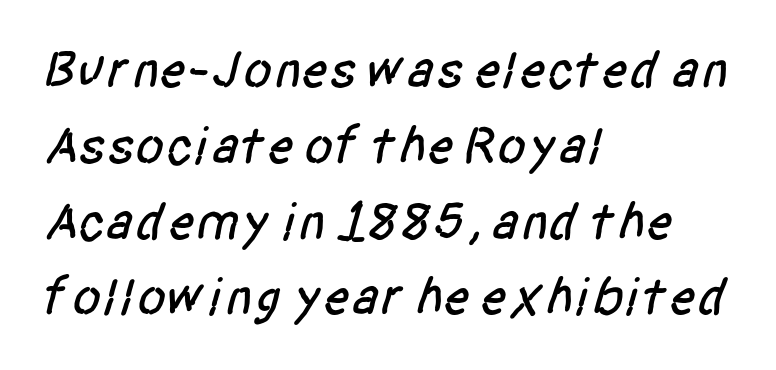
A typesetter would call this leading conventional body-copy spacing. Visually the block forms a straight wall on the left and a jagged coastline on the right. This sample has the flowing, uneven cadence of proportional lettering. Quick note: underline off.
